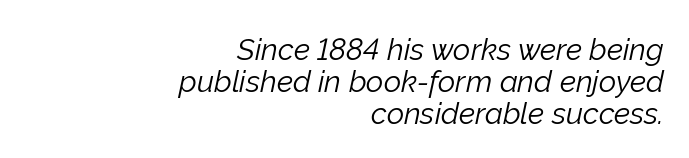
Q: Is the text bold? A: No.
Q: Is the text italic (slanted)? A: Yes, it leans right by about 12 degrees.
Q: Is the text underlined? A: No.
Q: How is the paragraph aligned? A: Right-aligned.
Q: Is the spacing between letters normal or unusually wide? A: Normal.
Q: Is the spacing between lines tight, normal or loose? A: Tight.
Q: Width (condensed, normal, or wide)? A: Normal.
Q: Stroke contrast? A: Low.
Q: x-height? A: Medium.
Q: Monospaced? A: No.
